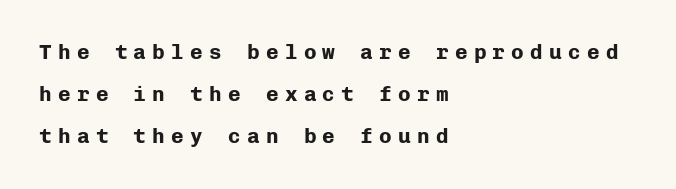
{"italic": "no", "bold": "yes", "underline": "no", "align": "left", "line_spacing": "loose", "line_spacing_ratio": 2.01, "letter_spacing": "wide", "letter_spacing_em": 0.3, "glyph_px": 21}
